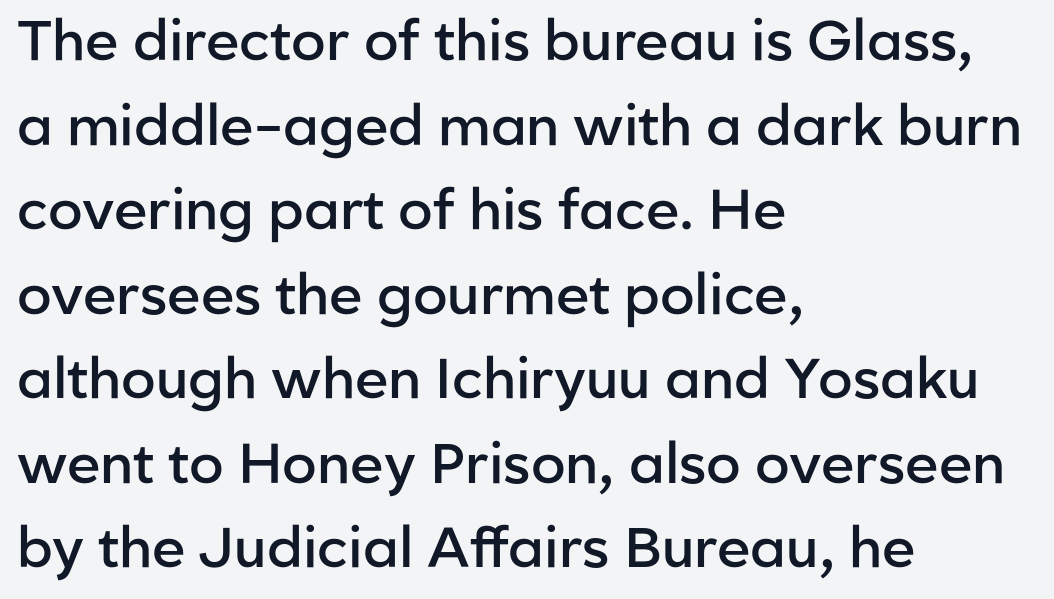
{"serif": "no", "italic": "no", "bold": "semi", "weight": "semibold", "width": "normal", "stroke_contrast": "low", "x_height": "medium", "monospaced": "no", "underline": "no", "align": "left", "line_spacing": "normal", "line_spacing_ratio": 1.51, "letter_spacing": "normal", "letter_spacing_em": 0.0, "glyph_px": 56}
